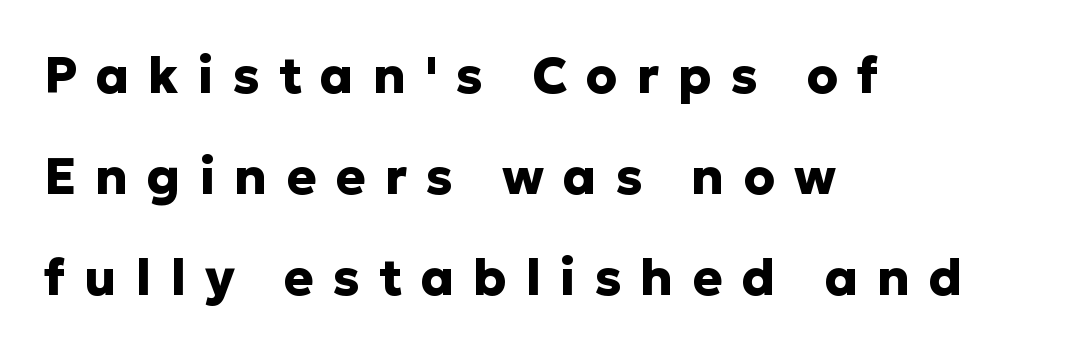
Teacher's note: observe the even left margin — that is flush-left alignment. The font is running at its bold setting. Unmarked baselines from the first word to the last. Each new line begins a long way beneath the previous one.
